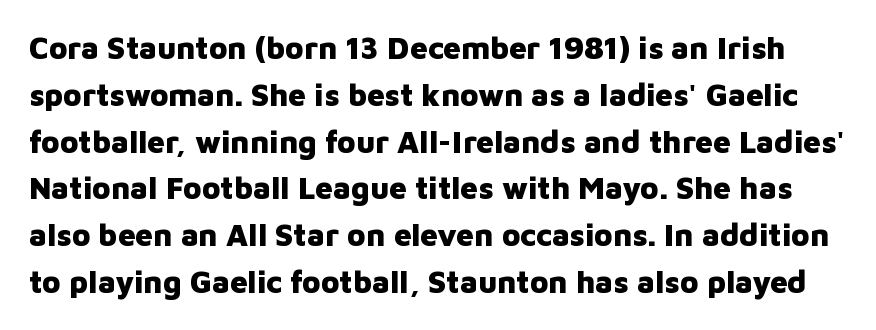
Q: Is the text bold? A: Yes.
Q: Is the text italic (slanted)? A: No, it is upright.
Q: Is the typeface a serif or a sans-serif typeface? A: Sans-serif.
Q: Is the text underlined? A: No.
Q: Is the spacing between letters normal or unusually wide? A: Normal.
Q: Is the spacing between lines tight, normal or loose? A: Normal.
Q: Width (condensed, normal, or wide)? A: Normal.
Q: Stroke contrast? A: Low.
Q: x-height? A: Medium.
Q: Monospaced? A: No.
